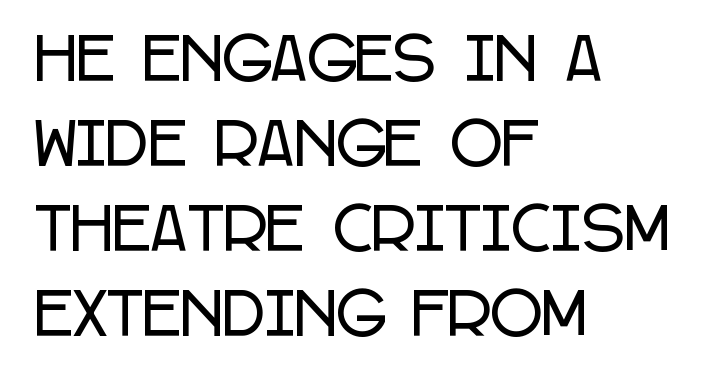
Q: Is the text italic (slanted)? A: No, it is upright.
Q: Is the typeface a serif or a sans-serif typeface? A: Sans-serif.
Q: Is the text underlined? A: No.
Q: How is the paragraph aligned? A: Left-aligned.
Q: Is the spacing between letters normal or unusually wide? A: Normal.
Q: Is the spacing between lines tight, normal or loose? A: Normal.
Q: Width (condensed, normal, or wide)? A: Condensed.
Q: Stroke contrast? A: Low.
Q: x-height? A: Large.
Q: Monospaced? A: No.
